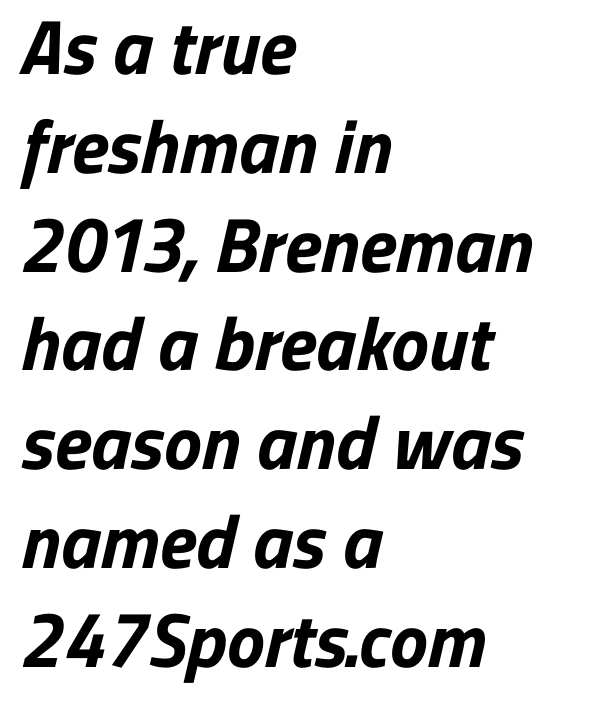
Q: Is the text bold? A: Yes.
Q: Is the typeface a serif or a sans-serif typeface? A: Sans-serif.
Q: Is the text underlined? A: No.
Q: How is the paragraph aligned? A: Left-aligned.
Q: Is the spacing between letters normal or unusually wide? A: Normal.
Q: Is the spacing between lines tight, normal or loose? A: Normal.
Q: Width (condensed, normal, or wide)? A: Normal.
Q: Stroke contrast? A: Low.
Q: x-height? A: Medium.
Q: Monospaced? A: No.
